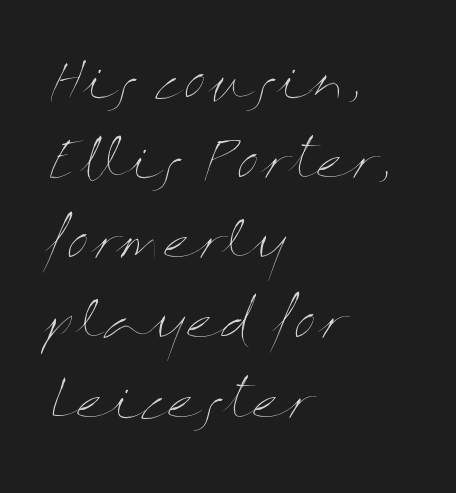
{"bold": "no", "weight": "thin", "width": "wide", "stroke_contrast": "medium", "x_height": "medium", "monospaced": "no", "underline": "no", "align": "left", "line_spacing": "normal", "line_spacing_ratio": 1.54, "letter_spacing": "normal", "letter_spacing_em": 0.0, "glyph_px": 52}
